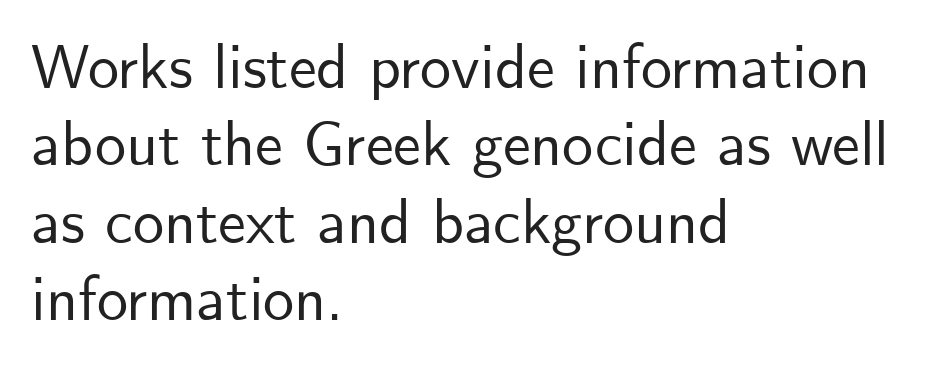
The image shows 62 px sans-serif type, upright; set left-aligned, normal line spacing (1.25x), normal letter spacing, not underlined; low stroke contrast and a small x-height.
